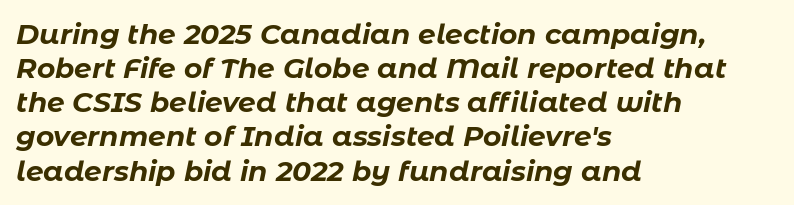
The passage shown has conventional tracking throughout. Line beginnings align vertically; line endings do not. Rule under the text: the space is simply empty. The letters are slanted; this is an italic face. The rendering uses a bold face; every stroke is thick and dark. Here the designer chose a conventional face with non-uniform glyph widths.
